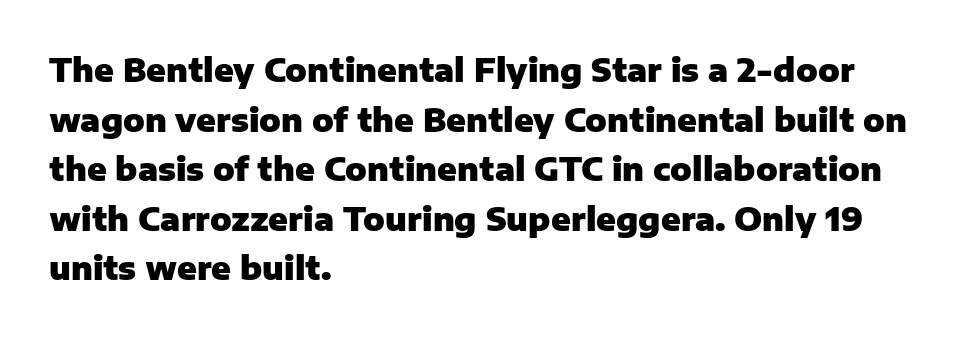
Is this a fixed-width face? No — the glyphs have proportional, varying widths. Typographic density is high because the face is bold. Words appear dense and cohesive because spacing is normal. If you measured baseline to baseline, you'd find a middling distance. In terms of posture, this sample is upright.
